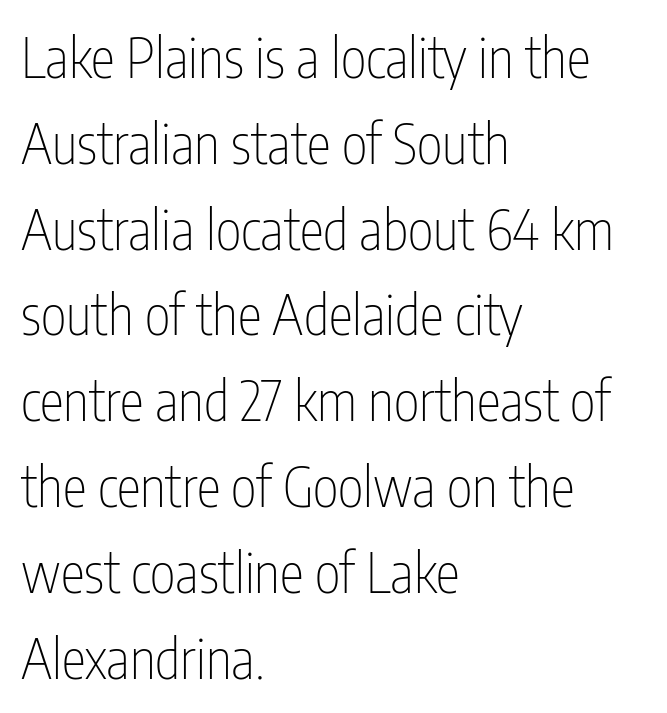
The image shows 55 px thin, condensed sans-serif type, upright; set left-aligned, normal line spacing (1.56x), normal letter spacing, not underlined; low stroke contrast and a medium x-height.
